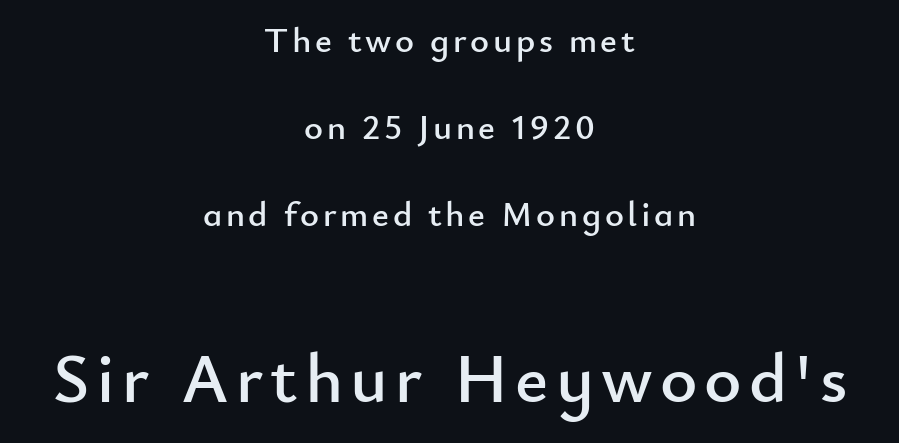
The image shows 71 px sans-serif type, upright; set centered, loose line spacing (2.42x), not underlined; the second (bottom) block is 1.97x larger; low stroke contrast and a small x-height.
